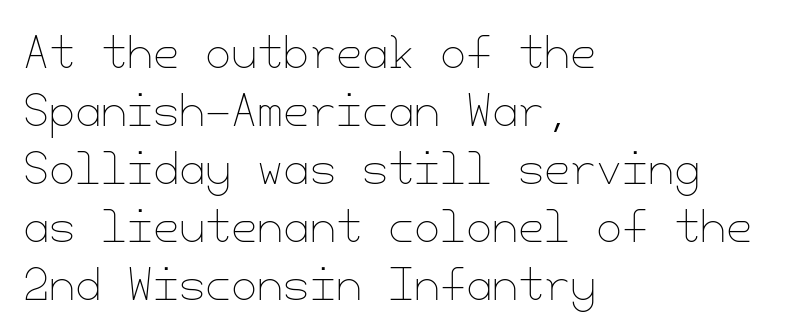
The image shows 42 px thin type, upright; set left-aligned, normal line spacing (1.38x), normal letter spacing, not underlined; low stroke contrast and a small x-height.
